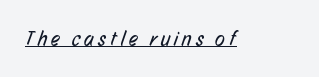
{"bold": "no", "underline": "yes", "letter_spacing": "wide", "letter_spacing_em": 0.21, "glyph_px": 20}
